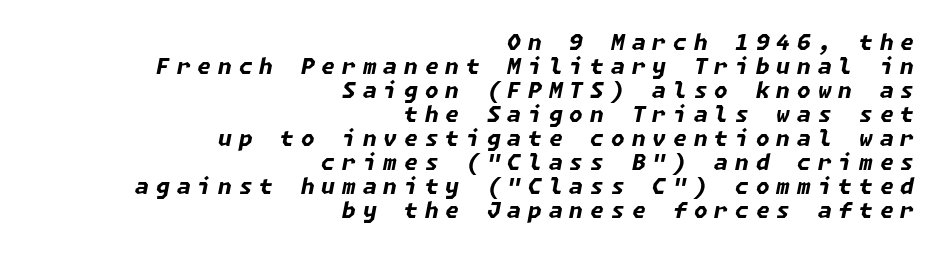
This sample is right-justified, so line beginnings fall wherever the words allow. What stands out about the letter spacing? Its width — letters are far apart. Very little white space separates one row of letters from the next. Every letter is thick-stroked: bold, no question. Compared with ordinary roman type, these characters are visibly tilted.
